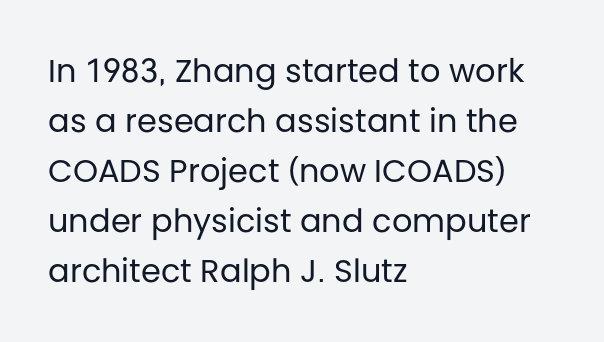
Bold? No — there's no thickening of the strokes. Compared with typical paragraphs, the rows here are spaced about the same. Notice how the stems are strictly vertical — no italics here. Observe the ordinary spacing: letters are neighbours, not strangers. Each letter keeps its own natural width here, so spacing adapts to shape.
